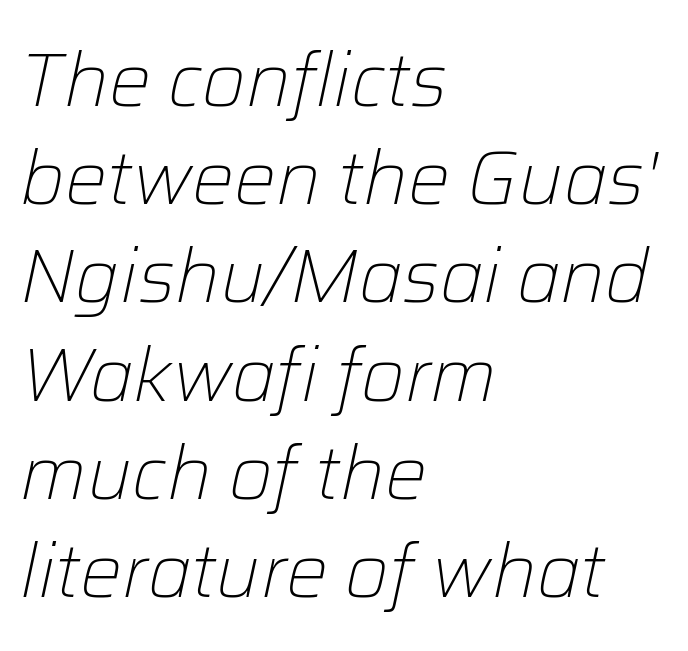
Q: Is the text bold? A: No.
Q: Is the text italic (slanted)? A: Yes, it leans right by about 12 degrees.
Q: Is the text underlined? A: No.
Q: How is the paragraph aligned? A: Left-aligned.
Q: Is the spacing between letters normal or unusually wide? A: Normal.
Q: Is the spacing between lines tight, normal or loose? A: Normal.
Q: Width (condensed, normal, or wide)? A: Normal.
Q: Stroke contrast? A: Low.
Q: x-height? A: Medium.
Q: Monospaced? A: No.
